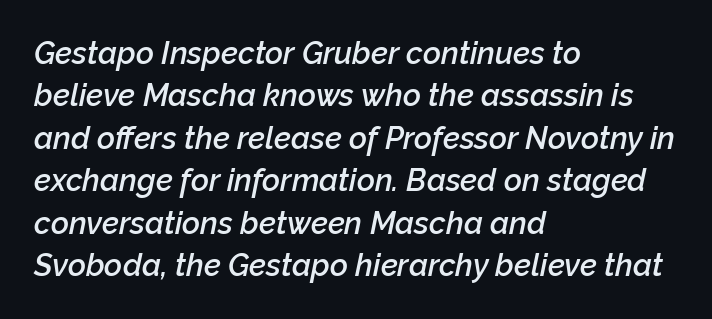
{"italic": "yes", "lean": "right", "slant_degrees": 12, "bold": "semi", "weight": "semibold", "width": "normal", "stroke_contrast": "low", "x_height": "medium", "monospaced": "no", "underline": "no", "align": "left", "line_spacing": "normal", "line_spacing_ratio": 1.37, "letter_spacing": "normal", "letter_spacing_em": 0.0, "glyph_px": 31}
